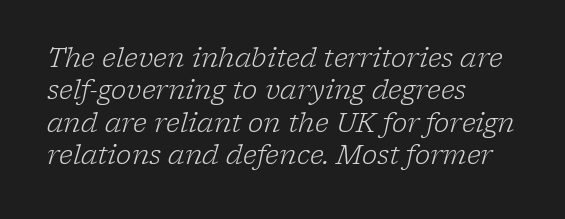
Q: Is the text bold? A: No.
Q: Is the text italic (slanted)? A: Yes, it leans right by about 17 degrees.
Q: Is the text underlined? A: No.
Q: How is the paragraph aligned? A: Left-aligned.
Q: Is the spacing between letters normal or unusually wide? A: Normal.
Q: Is the spacing between lines tight, normal or loose? A: Normal.
